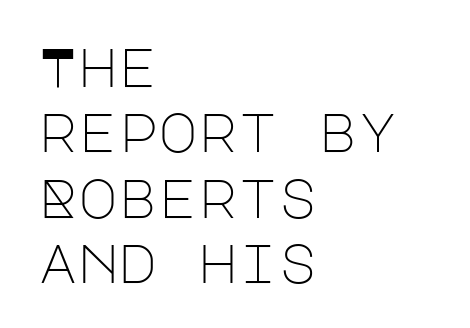
Vertical strokes here are truly vertical. One-word summary of the alignment: left. Look at the tracking — it's just the regular setting, nothing added. The rendering shows plain stroke endings on the letterforms — a sans-serif design. The baseline area is clear. This reads as an unemphasized weight, regular at the heaviest.
